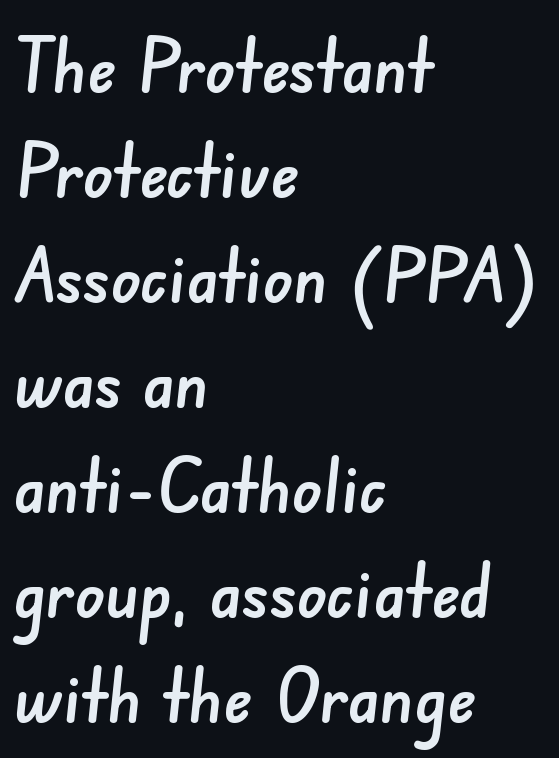
The image shows 75 px sans-serif type; set left-aligned, normal line spacing (1.4x), normal letter spacing, not underlined; low stroke contrast and a small x-height.
